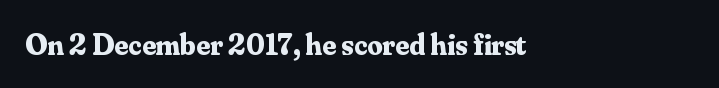
The image shows 30 px bold serif type, upright; set left-aligned, normal letter spacing, not underlined; medium stroke contrast and a small x-height.
